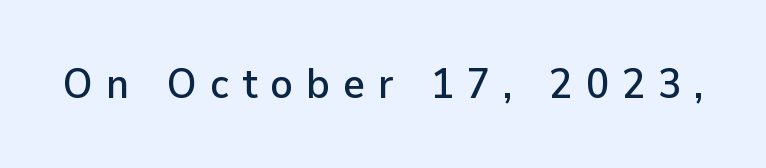
The passage shown is not underscored anywhere. Style check: upright. Words appear elongated and porous because spacing is wide. Classification — sans serif. Think of a printed novel: that variable character pitch is what you see here.
